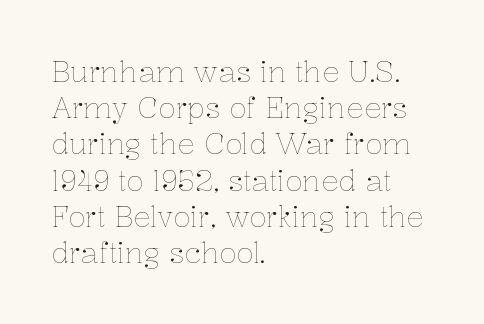
Every character sits straight up, as roman type does. These lines are rendered in a variable-pitch font. A student would call this left alignment; a typographer would say flush left, rag right. No letter is thick-stroked: the sample isn't bold. No extra tracking has been applied to these lines. Regular leading.
